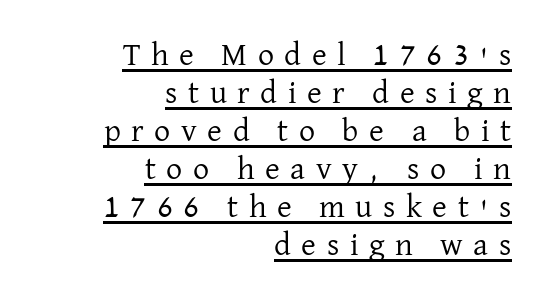
A flush-right, rag-left setting is used for this passage. In designer terms, the underline attribute is active on this setting. A serif font was chosen for this passage. A typesetter would call this proportional, since set widths differ per character. Ascenders rise straight up at ninety degrees. These lines have a slow, spaced-out rhythm from letter to letter.
